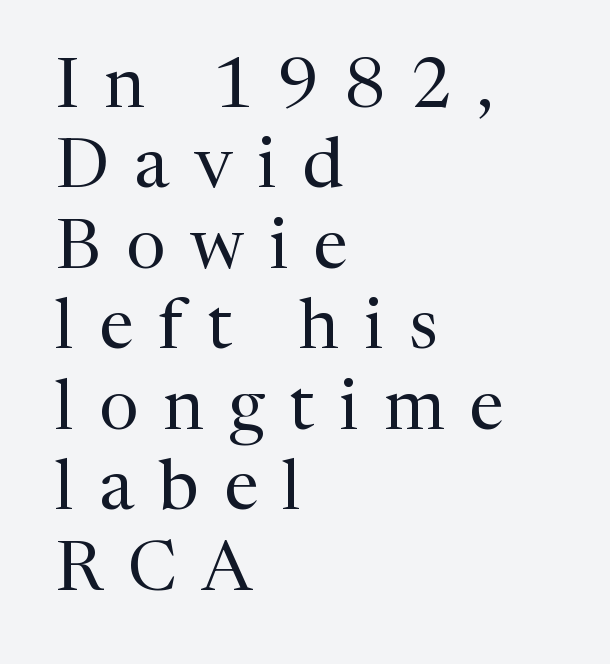
The image shows 70 px regular-weight serif type, upright; set left-aligned, tight line spacing (1.15x), unusually wide letter spacing (+0.36 em), not underlined; medium stroke contrast and a medium x-height.
